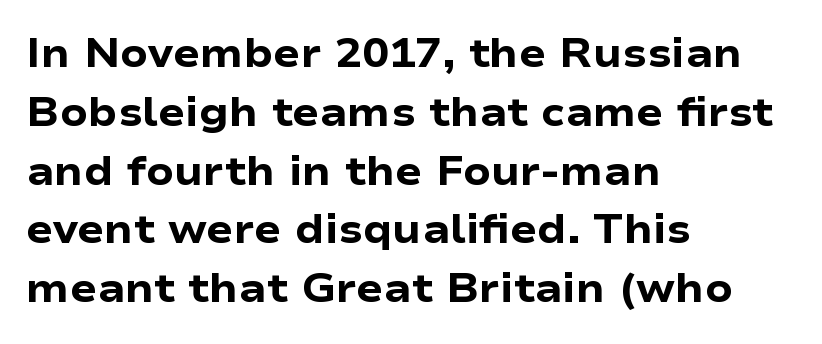
{"serif": "no", "italic": "no", "bold": "yes", "weight": "heavy", "width": "wide", "stroke_contrast": "low", "x_height": "medium", "monospaced": "no", "underline": "no", "align": "left", "line_spacing": "normal", "line_spacing_ratio": 1.47, "letter_spacing": "normal", "letter_spacing_em": 0.0, "glyph_px": 40}
